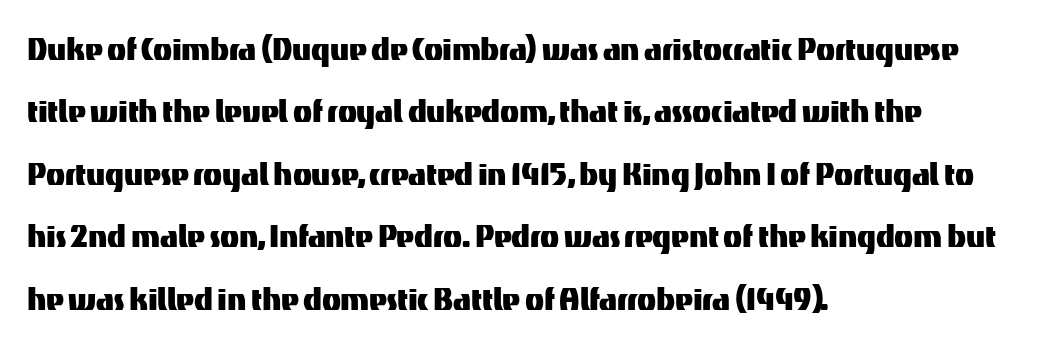
The image shows 39 px sans-serif type, upright; set left-aligned, normal line spacing (1.6x), normal letter spacing, not underlined; medium stroke contrast and a medium x-height.
